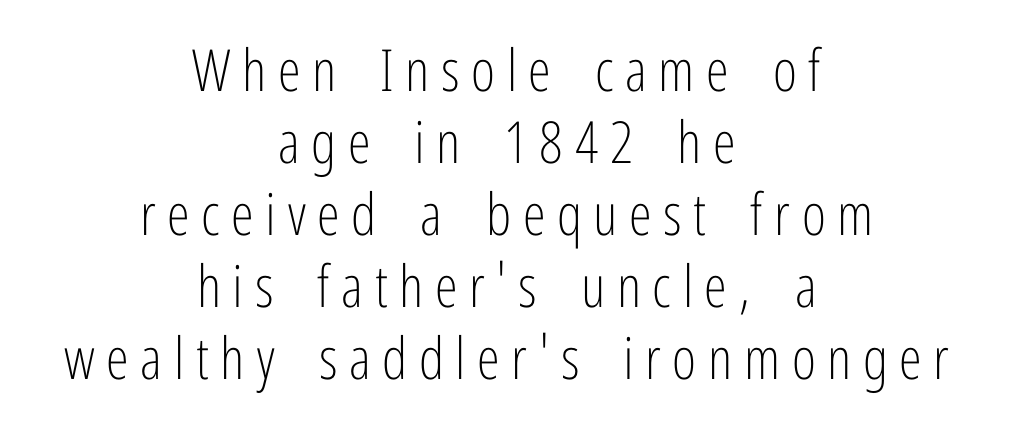
Q: Is the text bold? A: No.
Q: Is the text italic (slanted)? A: No, it is upright.
Q: Is the typeface a serif or a sans-serif typeface? A: Sans-serif.
Q: Is the text underlined? A: No.
Q: How is the paragraph aligned? A: Centered.
Q: Is the spacing between letters normal or unusually wide? A: Unusually wide.
Q: Width (condensed, normal, or wide)? A: Condensed.
Q: Stroke contrast? A: Low.
Q: x-height? A: Medium.
Q: Monospaced? A: No.
